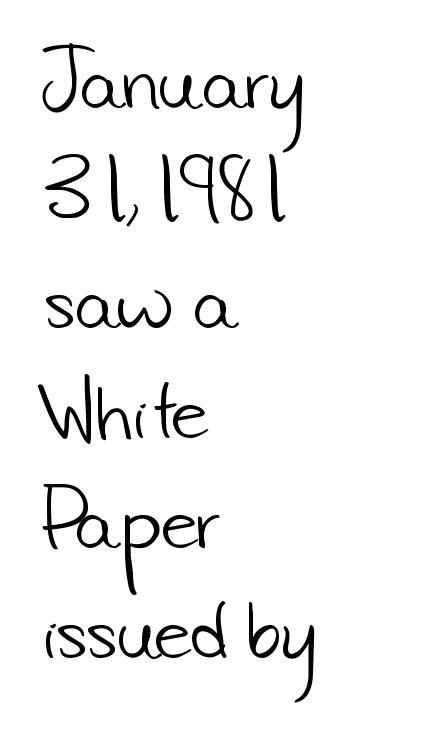
The line-height multiplier appears to be the usual default. The letterforms sit shoulder to shoulder at normal distance. Type style note: lacks serifs. Layout note: lines flush left. This sample has the flowing, uneven cadence of proportional lettering. Descenders are the only things crossing below the line.
